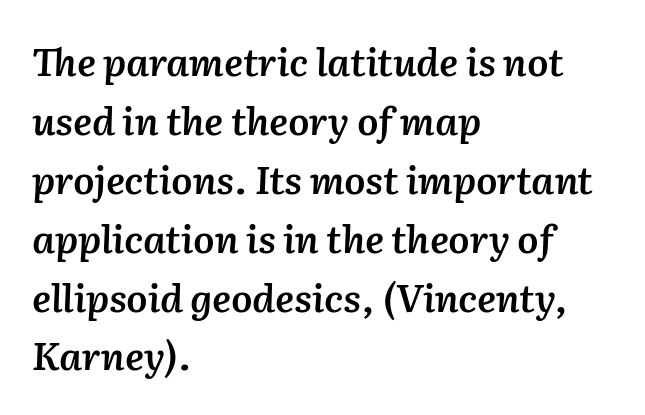
{"italic": "yes", "lean": "right", "slant_degrees": 2, "bold": "semi", "weight": "semibold", "width": "normal", "stroke_contrast": "medium", "x_height": "medium", "monospaced": "no", "underline": "no", "align": "left", "line_spacing": "normal", "line_spacing_ratio": 1.55, "letter_spacing": "normal", "letter_spacing_em": 0.0, "glyph_px": 38}
